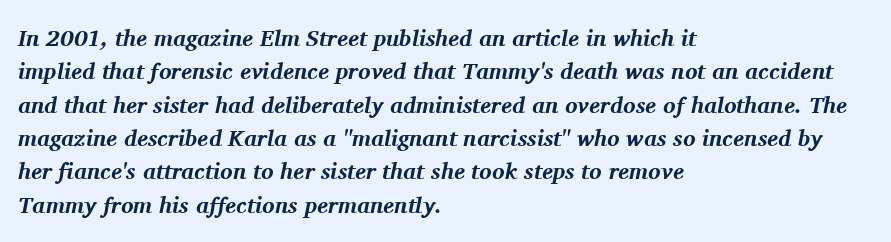
Q: Is the text bold? A: Yes.
Q: Is the text italic (slanted)? A: Yes, it leans right by about 11 degrees.
Q: Is the text underlined? A: No.
Q: How is the paragraph aligned? A: Left-aligned.
Q: Is the spacing between letters normal or unusually wide? A: Normal.
Q: Is the spacing between lines tight, normal or loose? A: Normal.
